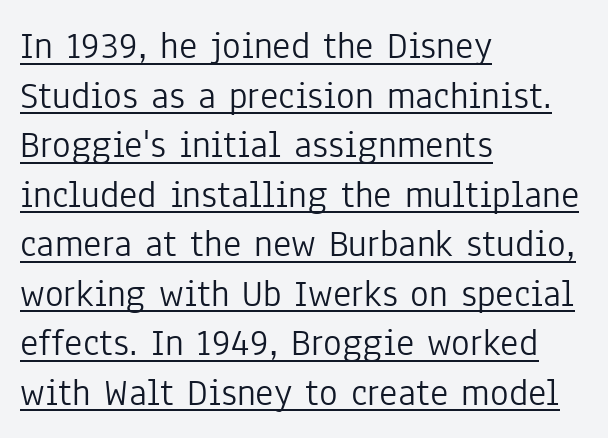
Nothing heavy about these letters — not bold at all. Nope, not italic — everything's standing straight. This sample uses plain, unmodified letter spacing. Horizontal alignment here is leftward, the default for most running prose. Here the designer chose a conventional face with non-uniform glyph widths. Beneath each row of characters lies a ruled line.
